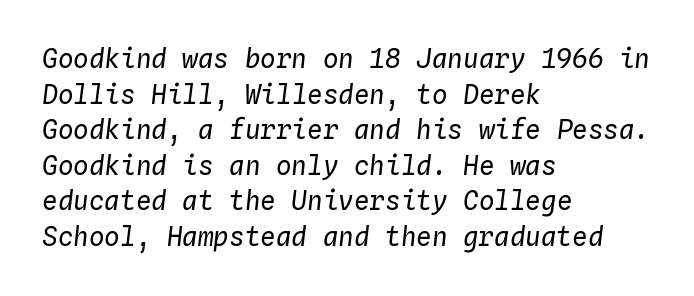
Q: Is the text bold? A: No.
Q: Is the text italic (slanted)? A: Yes, it leans right by about 4 degrees.
Q: Is the text underlined? A: No.
Q: How is the paragraph aligned? A: Left-aligned.
Q: Is the spacing between letters normal or unusually wide? A: Normal.
Q: Is the spacing between lines tight, normal or loose? A: Normal.
